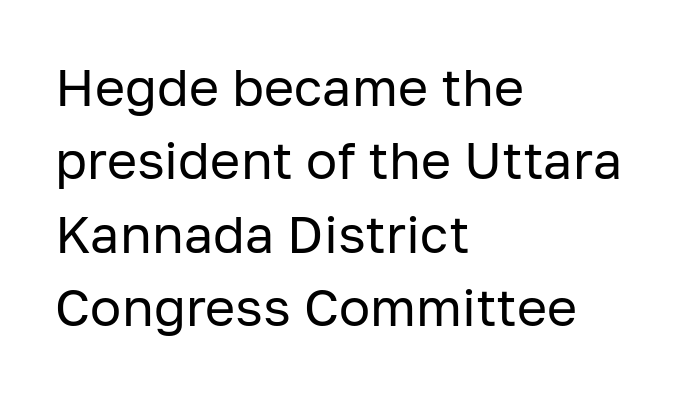
Q: Is the text bold? A: No.
Q: Is the text italic (slanted)? A: No, it is upright.
Q: Is the typeface a serif or a sans-serif typeface? A: Sans-serif.
Q: Is the text underlined? A: No.
Q: How is the paragraph aligned? A: Left-aligned.
Q: Is the spacing between letters normal or unusually wide? A: Normal.
Q: Is the spacing between lines tight, normal or loose? A: Normal.
Q: Width (condensed, normal, or wide)? A: Normal.
Q: Stroke contrast? A: Low.
Q: x-height? A: Medium.
Q: Monospaced? A: No.
